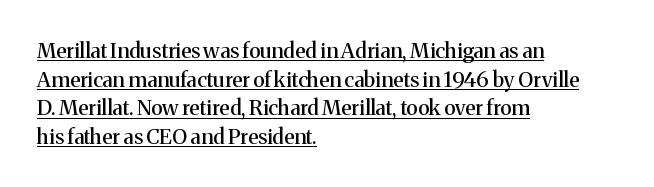
What decoration does the sample have? An underline. The line texture is even and compact thanks to regular tracking. A typesetter would call this leading conventional body-copy spacing. Posture: straight, roman, zero tilt. The rendering anchors every line to the left-hand side.
